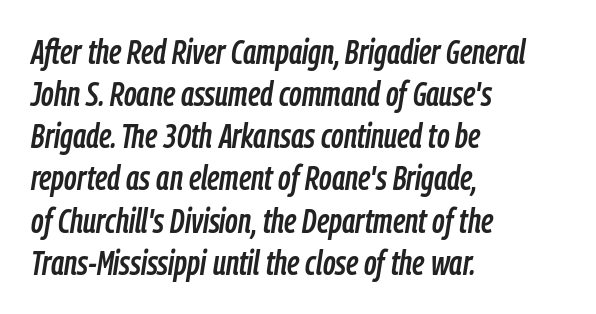
Every character sits at an angle, as italics do. Has an underline been added? It has not. These lines keep a tight, regular rhythm from letter to letter. Typeset ragged right — the left edge is the straight one.
